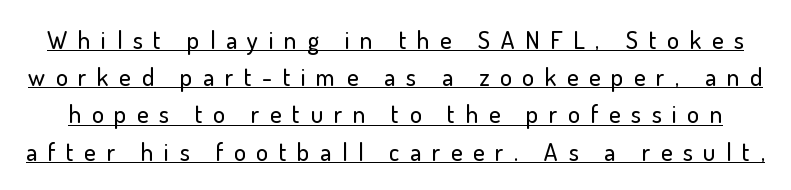
{"italic": "no", "underline": "yes", "line_spacing": "normal", "line_spacing_ratio": 1.49, "letter_spacing": "wide", "letter_spacing_em": 0.42, "glyph_px": 25}
